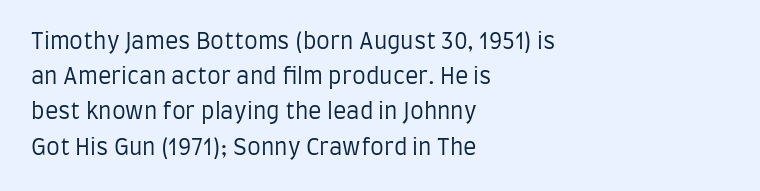
The image shows 22 px text type, upright; set left-aligned, normal line spacing (1.6x), normal letter spacing, not underlined.
